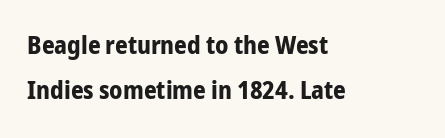
{"italic": "no", "bold": "yes", "underline": "no", "align": "left", "line_spacing_ratio": 1.8, "letter_spacing": "normal", "letter_spacing_em": 0.0, "glyph_px": 25}
